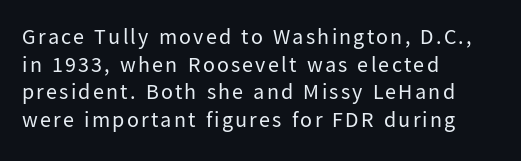
Q: Is the text bold? A: No.
Q: Is the text italic (slanted)? A: No, it is upright.
Q: Is the text underlined? A: No.
Q: How is the paragraph aligned? A: Left-aligned.
Q: Is the spacing between lines tight, normal or loose? A: Normal.
